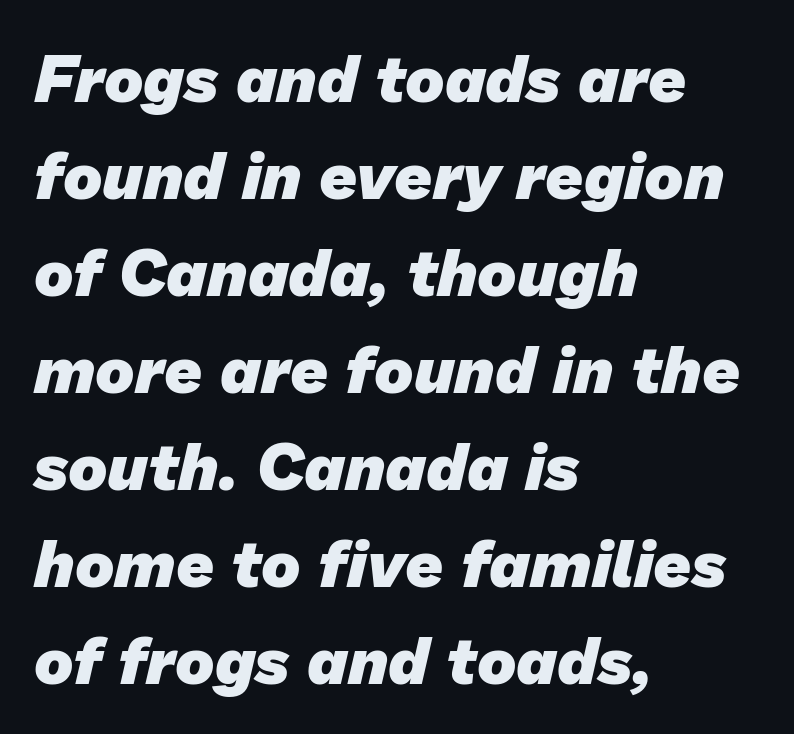
The typesetter chose a ragged-right arrangement here. The space beneath each line is pristine and unruled. The passage shown is typeset with a sans-serif family. The vertical gap from one line to the next is medium. A dark, heavy texture on the line: the type is bold.
